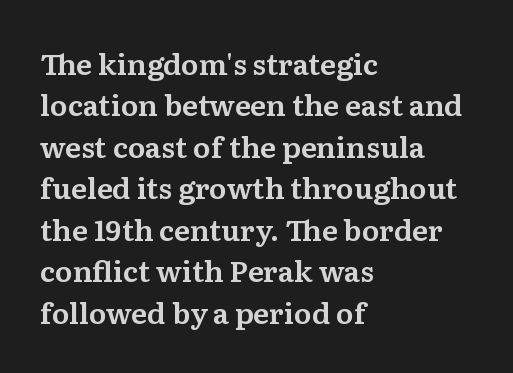
The image shows 29 px serif type, upright; set left-aligned, normal line spacing (1.43x), normal letter spacing, not underlined; medium stroke contrast and a medium x-height.
